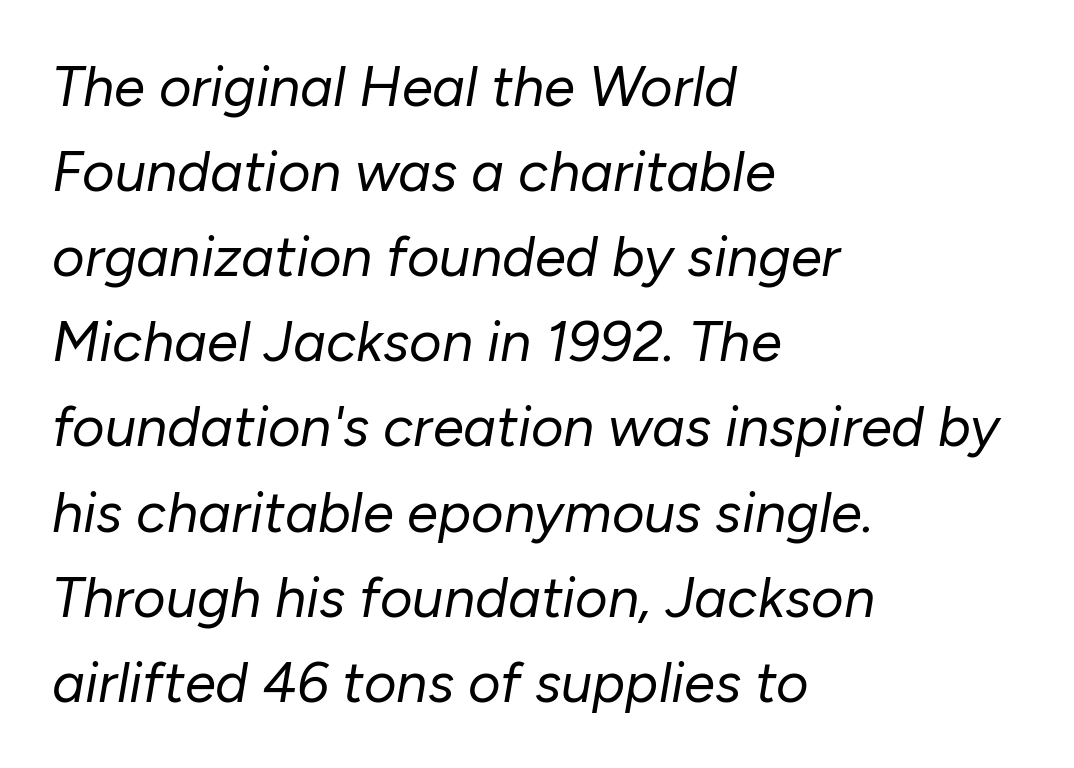
The image shows 56 px regular-weight type, italic (leaning right); set left-aligned, normal line spacing (1.52x), normal letter spacing, not underlined; low stroke contrast and a medium x-height.
